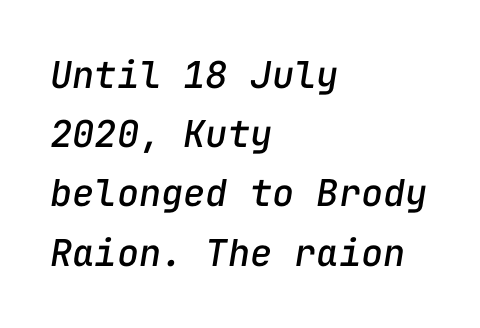
{"italic": "yes", "lean": "right", "slant_degrees": 9, "width": "normal", "stroke_contrast": "low", "x_height": "medium", "monospaced": "yes", "underline": "no", "align": "left", "line_spacing": "normal", "line_spacing_ratio": 1.6, "letter_spacing": "normal", "letter_spacing_em": 0.0, "glyph_px": 37}
